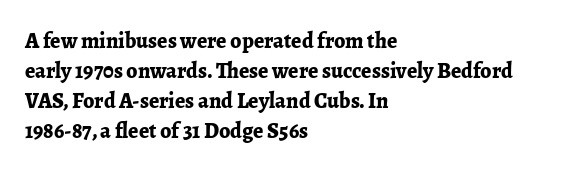
{"italic": "no", "bold": "yes", "underline": "no", "align": "left", "line_spacing": "normal", "line_spacing_ratio": 1.37, "letter_spacing": "normal", "letter_spacing_em": 0.0, "glyph_px": 22}
